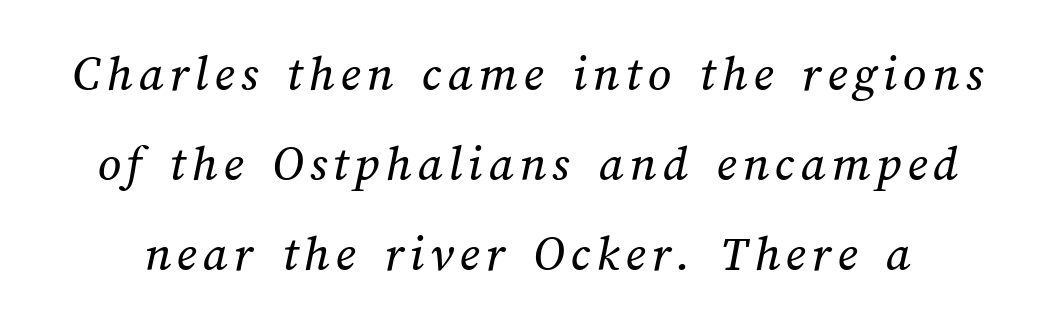
The image shows 51 px text type; set line spacing 1.76x, not underlined; medium stroke contrast and a medium x-height.
